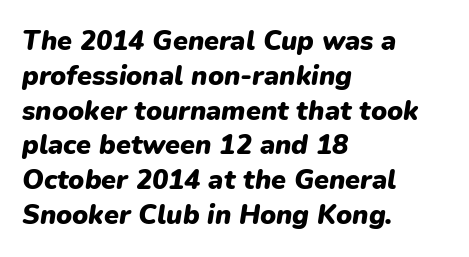
The image shows 27 px bold type, italic (leaning right); set left-aligned, normal line spacing (1.29x), normal letter spacing, not underlined.
